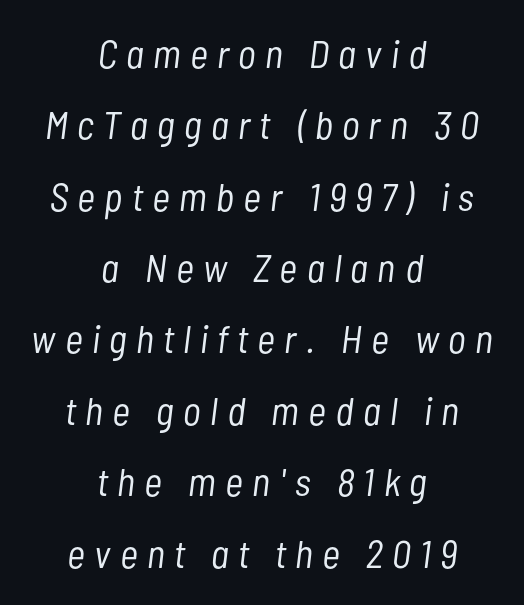
A typesetter would call this proportional, since set widths differ per character. The rendering positions every line midway between the sides. The zone under the glyphs is completely vacant. Stems and bowls with no extra thickness — not bold. The font's italic variant was chosen for this text.
